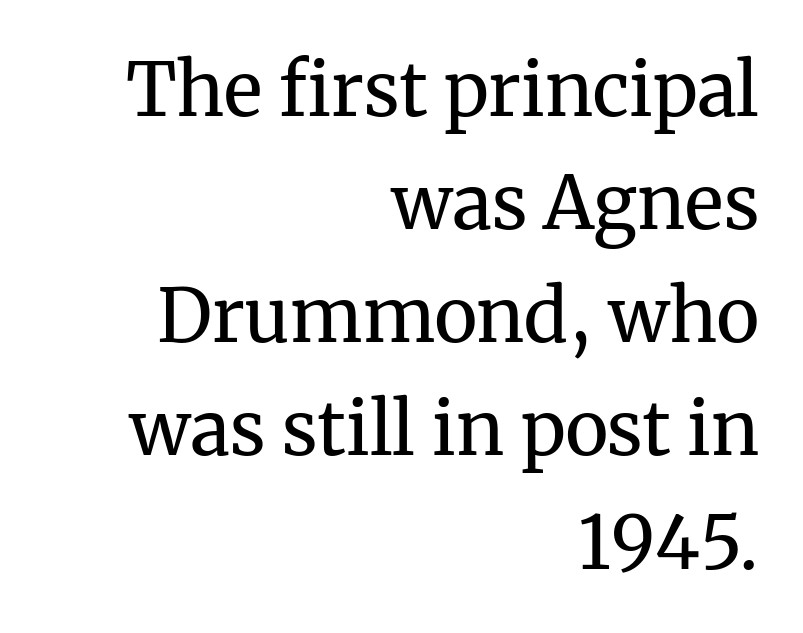
Q: Is the text bold? A: No.
Q: Is the text italic (slanted)? A: No, it is upright.
Q: Is the typeface a serif or a sans-serif typeface? A: Serif.
Q: Is the text underlined? A: No.
Q: How is the paragraph aligned? A: Right-aligned.
Q: Is the spacing between letters normal or unusually wide? A: Normal.
Q: Is the spacing between lines tight, normal or loose? A: Normal.
Q: Width (condensed, normal, or wide)? A: Normal.
Q: Stroke contrast? A: Medium.
Q: x-height? A: Medium.
Q: Monospaced? A: No.
